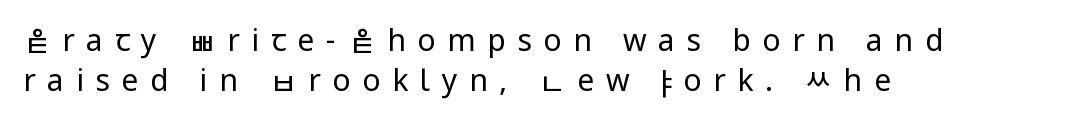
Q: Is the text bold? A: No.
Q: Is the text italic (slanted)? A: No, it is upright.
Q: Is the typeface a serif or a sans-serif typeface? A: Sans-serif.
Q: Is the text underlined? A: No.
Q: How is the paragraph aligned? A: Left-aligned.
Q: Is the spacing between letters normal or unusually wide? A: Unusually wide.
Q: Is the spacing between lines tight, normal or loose? A: Normal.
Q: Width (condensed, normal, or wide)? A: Condensed.
Q: Stroke contrast? A: Low.
Q: x-height? A: Large.
Q: Monospaced? A: No.
